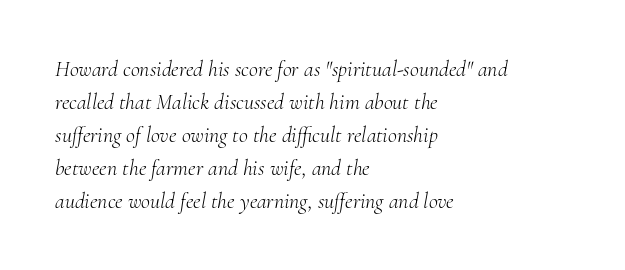
{"italic": "yes", "lean": "right", "slant_degrees": 10, "bold": "no", "underline": "no", "align": "left", "line_spacing": "normal", "line_spacing_ratio": 1.5, "letter_spacing": "normal", "letter_spacing_em": 0.0, "glyph_px": 22}
